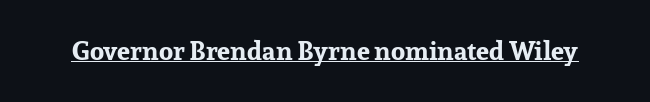
No extra tracking has been applied to these lines. Glance below the letters and you will spot a drawn line. Quick note: not italic, upright. The letters are bold, with thick, heavy strokes.
